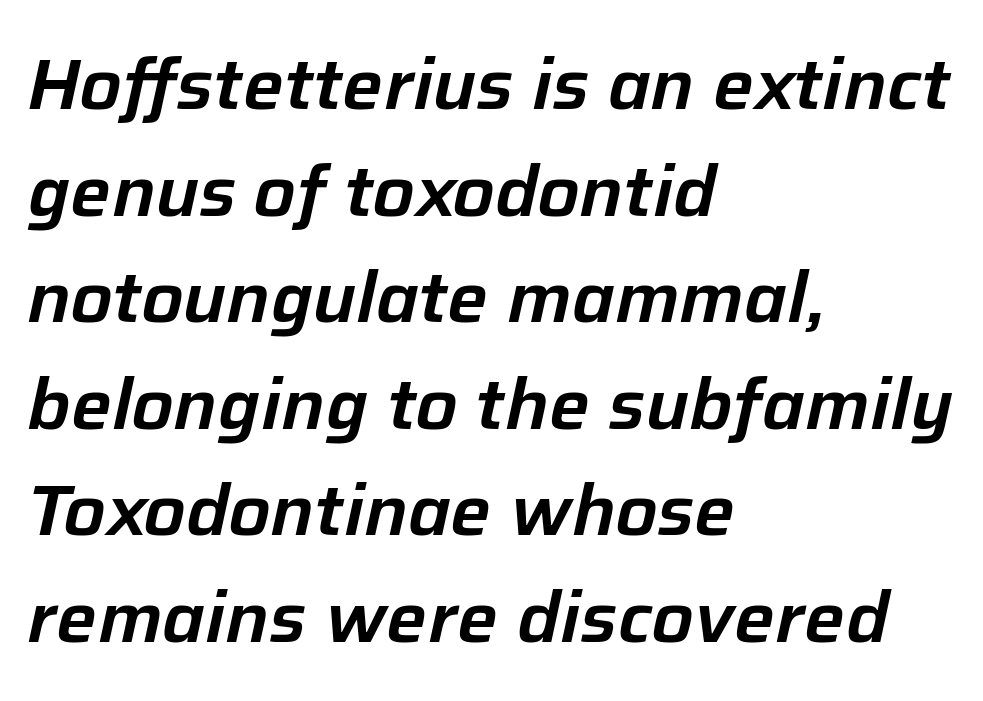
Q: Is the text italic (slanted)? A: Yes, it leans right by about 12 degrees.
Q: Is the text underlined? A: No.
Q: How is the paragraph aligned? A: Left-aligned.
Q: Is the spacing between letters normal or unusually wide? A: Normal.
Q: Is the spacing between lines tight, normal or loose? A: Normal.
Q: Width (condensed, normal, or wide)? A: Normal.
Q: Stroke contrast? A: Low.
Q: x-height? A: Medium.
Q: Monospaced? A: No.
